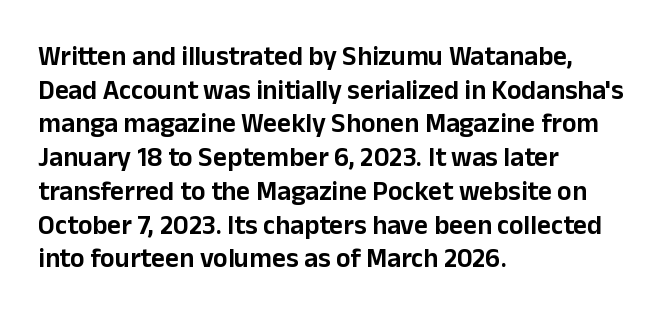
This is the regular roman posture of the typeface. Does extra space separate the letters? No, they use regular spacing. One-word summary of the alignment: left. How would I describe the line gaps? Plain and ordinary.
